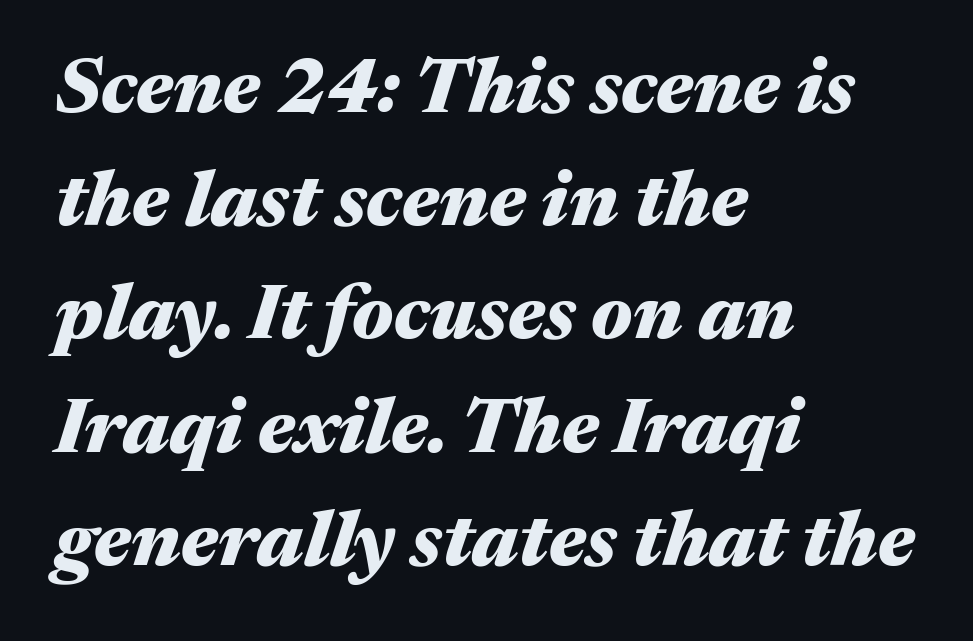
The image shows 77 px heavy, wide type, italic (leaning right); set left-aligned, normal line spacing (1.47x), normal letter spacing, not underlined; medium stroke contrast and a medium x-height.
